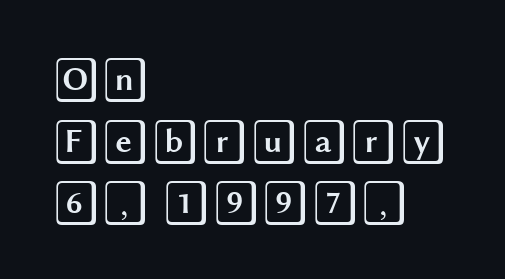
{"italic": "no", "width": "wide", "x_height": "large", "underline": "no", "align": "left", "line_spacing": "normal", "line_spacing_ratio": 1.37, "letter_spacing": "normal", "letter_spacing_em": 0.0, "glyph_px": 45}
